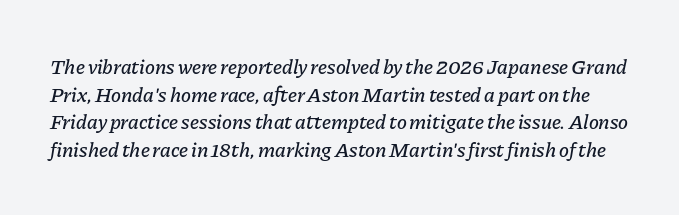
Q: Is the text italic (slanted)? A: Yes, it leans right by about 11 degrees.
Q: Is the text underlined? A: No.
Q: Is the spacing between letters normal or unusually wide? A: Normal.
Q: Is the spacing between lines tight, normal or loose? A: Normal.
